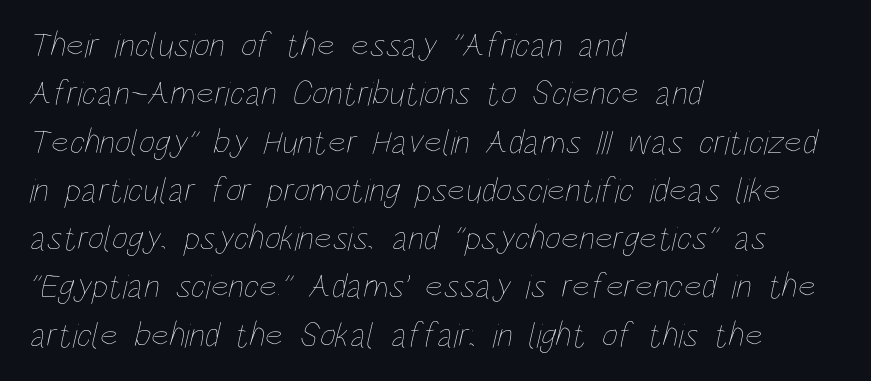
Q: Is the text bold? A: No.
Q: Is the text underlined? A: No.
Q: How is the paragraph aligned? A: Left-aligned.
Q: Is the spacing between letters normal or unusually wide? A: Normal.
Q: Is the spacing between lines tight, normal or loose? A: Normal.
Q: Width (condensed, normal, or wide)? A: Condensed.
Q: Stroke contrast? A: Low.
Q: x-height? A: Large.
Q: Monospaced? A: No.
